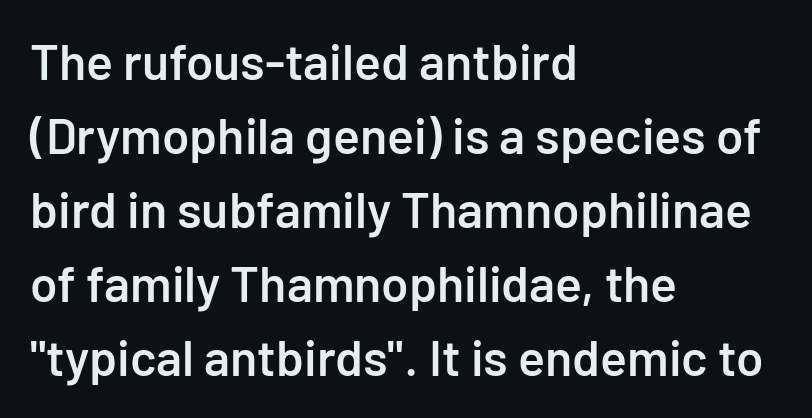
Q: Is the text bold? A: Semi-bold.
Q: Is the text italic (slanted)? A: No, it is upright.
Q: Is the typeface a serif or a sans-serif typeface? A: Sans-serif.
Q: Is the text underlined? A: No.
Q: How is the paragraph aligned? A: Left-aligned.
Q: Is the spacing between letters normal or unusually wide? A: Normal.
Q: Is the spacing between lines tight, normal or loose? A: Normal.
Q: Width (condensed, normal, or wide)? A: Normal.
Q: Stroke contrast? A: Low.
Q: x-height? A: Medium.
Q: Monospaced? A: No.
